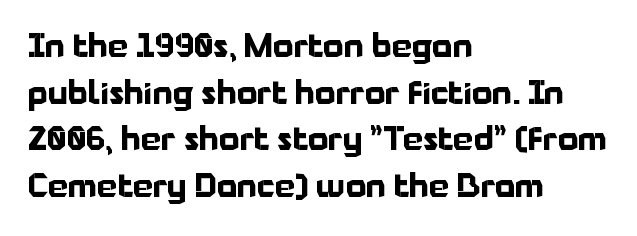
The image shows 32 px bold sans-serif type, upright; set left-aligned, normal line spacing (1.46x), normal letter spacing, not underlined; low stroke contrast and a medium x-height.
